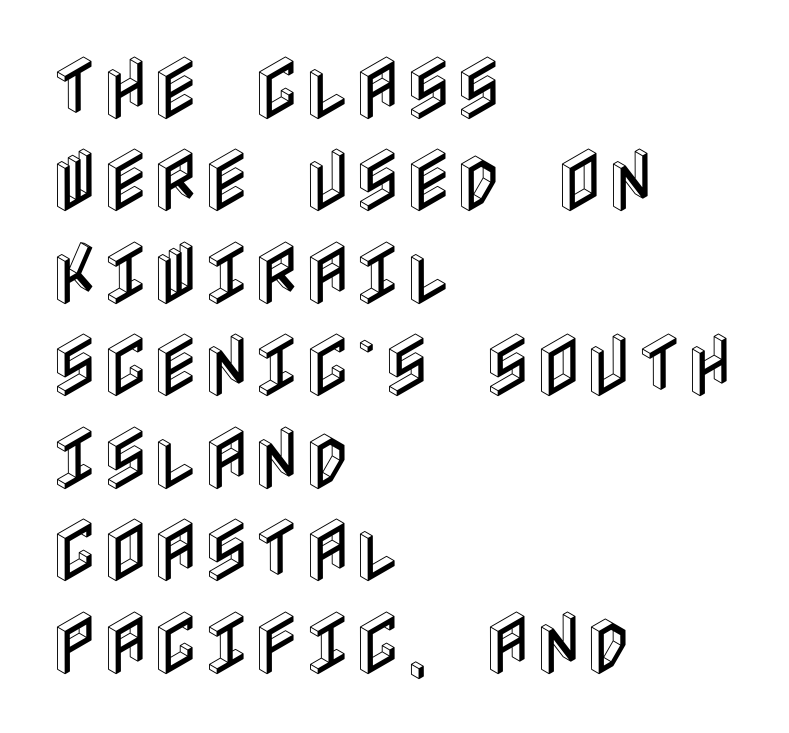
Q: Is the text italic (slanted)? A: No, it is upright.
Q: Is the text underlined? A: No.
Q: How is the paragraph aligned? A: Left-aligned.
Q: Is the spacing between letters normal or unusually wide? A: Normal.
Q: Is the spacing between lines tight, normal or loose? A: Normal.
Q: Width (condensed, normal, or wide)? A: Condensed.
Q: x-height? A: Large.
